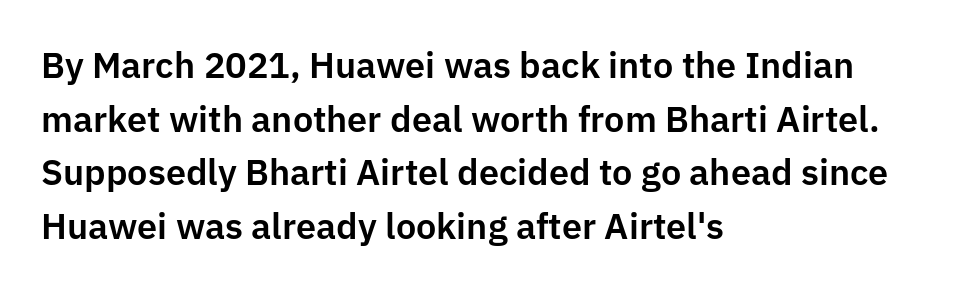
The image shows 36 px sans-serif type, upright; set left-aligned, normal line spacing (1.49x), normal letter spacing, not underlined; low stroke contrast and a medium x-height.
